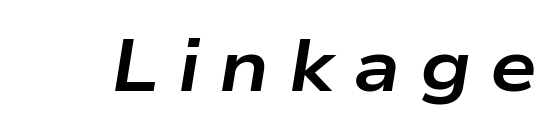
The image shows 74 px bold, wide type, italic (leaning right); set unusually wide letter spacing (+0.26 em), not underlined; low stroke contrast and a medium x-height.
